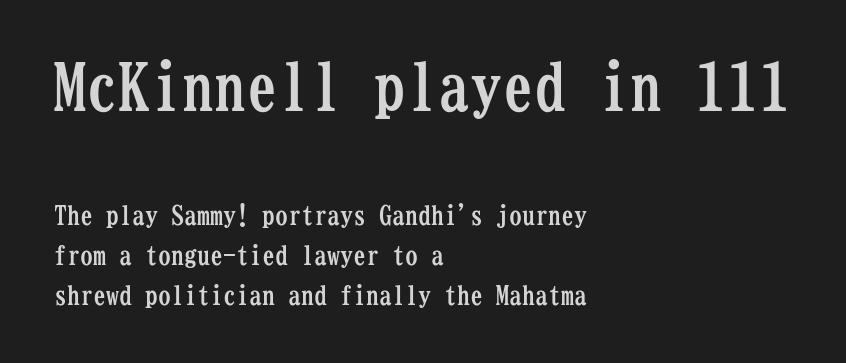
The image shows 64 px semibold, condensed serif type, upright, monospaced; set left-aligned, normal line spacing (1.52x), normal letter spacing, not underlined; the first (top) block is 2.46x larger; low stroke contrast and a medium x-height.
